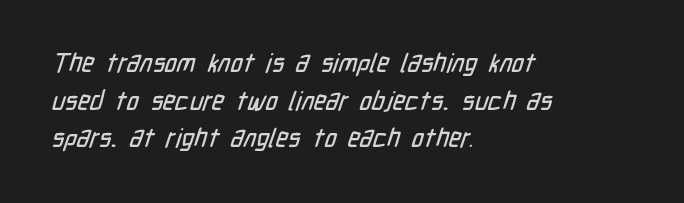
Q: Is the text underlined? A: No.
Q: How is the paragraph aligned? A: Left-aligned.
Q: Is the spacing between letters normal or unusually wide? A: Normal.
Q: Is the spacing between lines tight, normal or loose? A: Normal.
